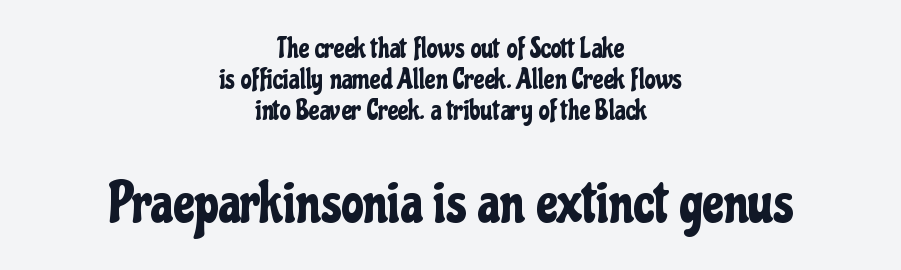
The rendering keeps characters at their native spacing. Italic: no, the glyphs are upright roman. Character widths vary here, with narrow letters taking less room than wide ones. In CSS terms this would be text-align: center.
